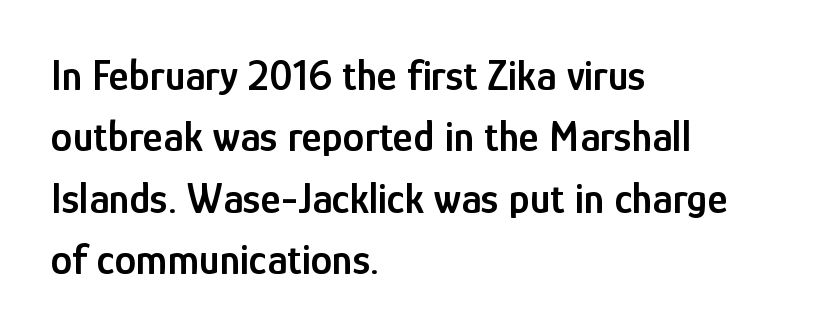
Regular leading. Character widths vary here, with narrow letters taking less room than wide ones. Typesetter's note: demi weight, one step under bold. One-word summary of the alignment: left.
